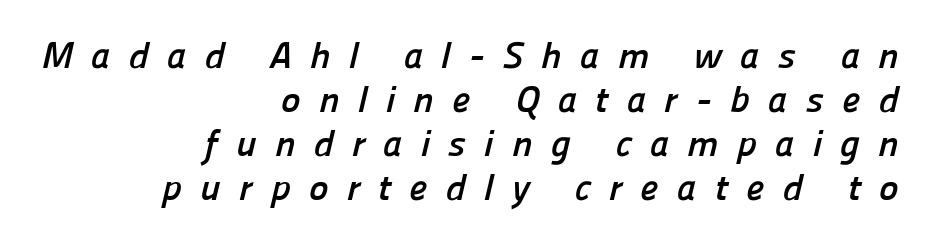
The image shows 37 px semibold sans-serif type; set right-aligned, line spacing 1.19x, unusually wide letter spacing (+0.49 em), not underlined; low stroke contrast and a medium x-height.
